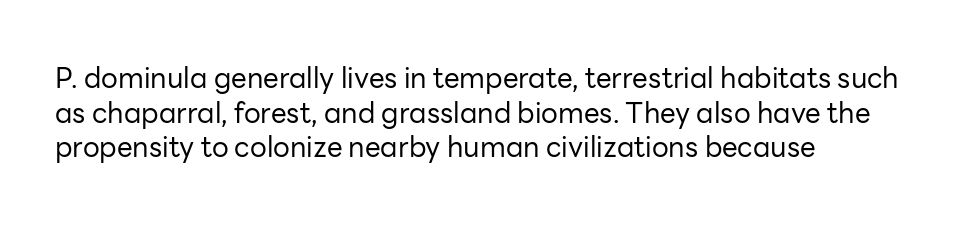
The image shows 28 px regular-weight sans-serif type, upright; set left-aligned, line spacing 1.24x, normal letter spacing, not underlined; low stroke contrast and a medium x-height.
